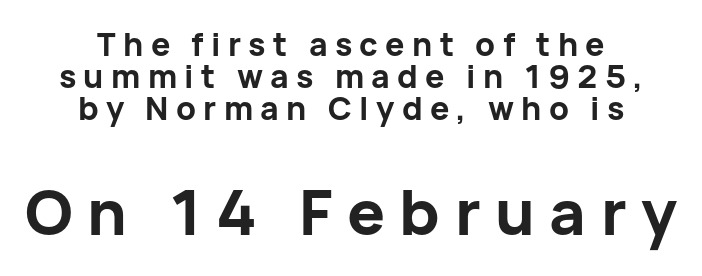
Q: Is the text bold? A: Yes.
Q: Is the text italic (slanted)? A: No, it is upright.
Q: Is the typeface a serif or a sans-serif typeface? A: Sans-serif.
Q: Is the text underlined? A: No.
Q: How is the paragraph aligned? A: Centered.
Q: Is the spacing between letters normal or unusually wide? A: Unusually wide.
Q: Is the spacing between lines tight, normal or loose? A: Tight.
Q: Which block of text is set in a larger size, the first (top) or the second (bottom)? A: The second (bottom) one.
Q: Width (condensed, normal, or wide)? A: Normal.
Q: Stroke contrast? A: Low.
Q: x-height? A: Medium.
Q: Monospaced? A: No.
